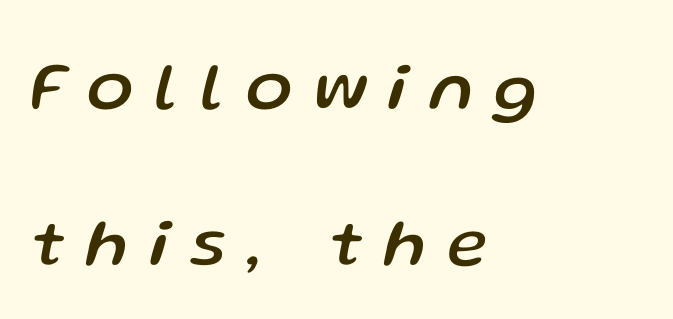
Q: Is the text italic (slanted)? A: Yes, it leans right by about 13 degrees.
Q: Is the text underlined? A: No.
Q: How is the paragraph aligned? A: Left-aligned.
Q: Is the spacing between letters normal or unusually wide? A: Unusually wide.
Q: Is the spacing between lines tight, normal or loose? A: Loose.
Q: Width (condensed, normal, or wide)? A: Normal.
Q: Stroke contrast? A: Low.
Q: x-height? A: Medium.
Q: Monospaced? A: No.
